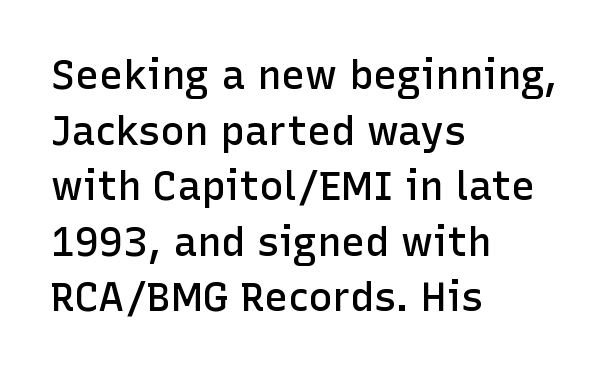
{"serif": "no", "italic": "no", "bold": "semi", "weight": "semibold", "width": "normal", "stroke_contrast": "low", "x_height": "medium", "monospaced": "no", "underline": "no", "align": "left", "line_spacing": "normal", "line_spacing_ratio": 1.39, "letter_spacing": "normal", "letter_spacing_em": 0.0, "glyph_px": 40}
